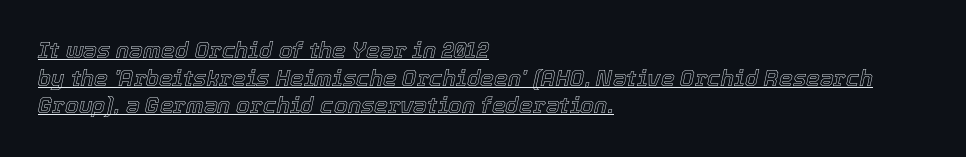
The image shows 22 px text type, italic (leaning right); set left-aligned, normal line spacing (1.26x), normal letter spacing, underlined.
